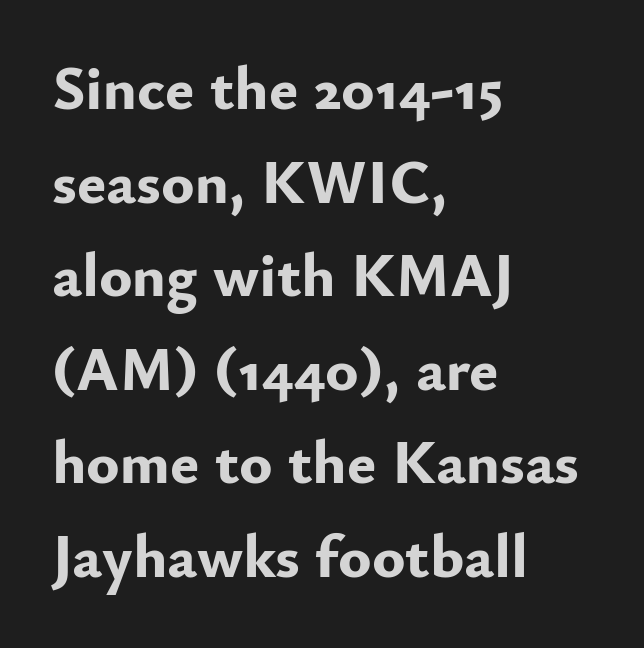
Q: Is the text bold? A: Yes.
Q: Is the text italic (slanted)? A: No, it is upright.
Q: Is the typeface a serif or a sans-serif typeface? A: Sans-serif.
Q: Is the text underlined? A: No.
Q: How is the paragraph aligned? A: Left-aligned.
Q: Is the spacing between letters normal or unusually wide? A: Normal.
Q: Is the spacing between lines tight, normal or loose? A: Normal.
Q: Width (condensed, normal, or wide)? A: Normal.
Q: Stroke contrast? A: Low.
Q: x-height? A: Small.
Q: Monospaced? A: No.
